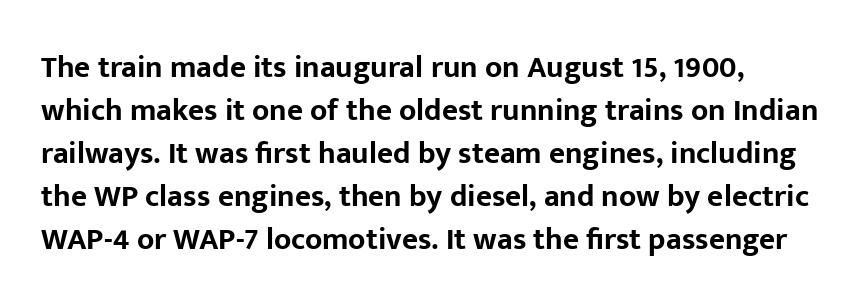
{"serif": "no", "italic": "no", "bold": "yes", "weight": "bold", "width": "normal", "stroke_contrast": "low", "x_height": "medium", "monospaced": "no", "underline": "no", "align": "left", "line_spacing": "normal", "line_spacing_ratio": 1.39, "letter_spacing": "normal", "letter_spacing_em": 0.0, "glyph_px": 31}
